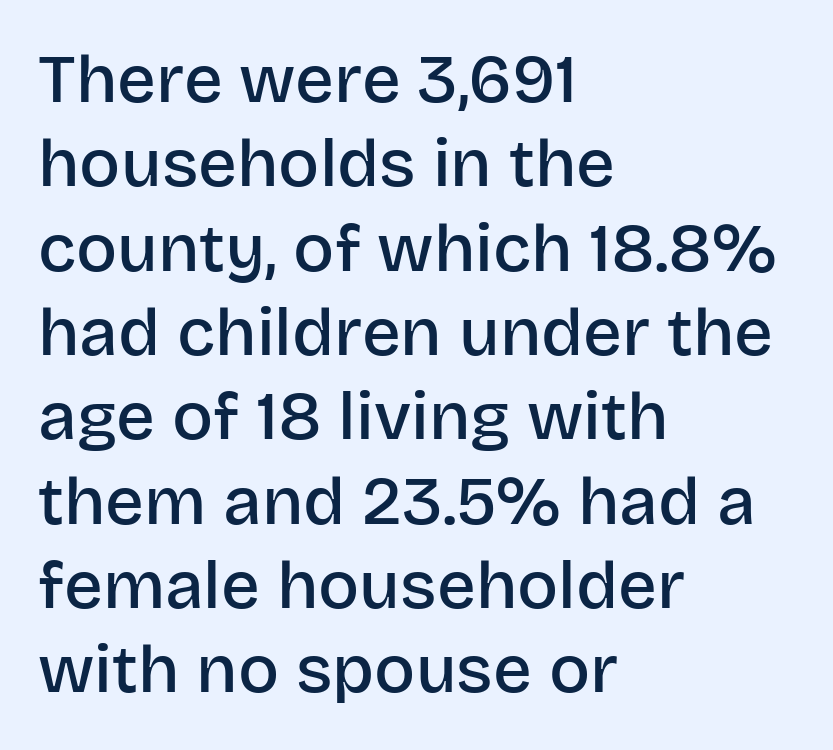
{"serif": "no", "italic": "no", "bold": "semi", "weight": "semibold", "width": "normal", "stroke_contrast": "low", "x_height": "large", "monospaced": "no", "underline": "no", "align": "left", "line_spacing_ratio": 1.24, "letter_spacing": "normal", "letter_spacing_em": 0.0, "glyph_px": 68}
